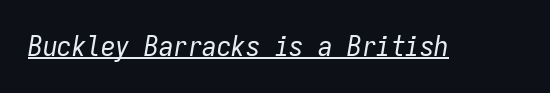
Q: Is the text bold? A: No.
Q: Is the text italic (slanted)? A: Yes, it leans right by about 9 degrees.
Q: Is the text underlined? A: Yes.
Q: Is the spacing between letters normal or unusually wide? A: Normal.
Q: Width (condensed, normal, or wide)? A: Condensed.
Q: Stroke contrast? A: Low.
Q: x-height? A: Medium.
Q: Monospaced? A: Yes.
